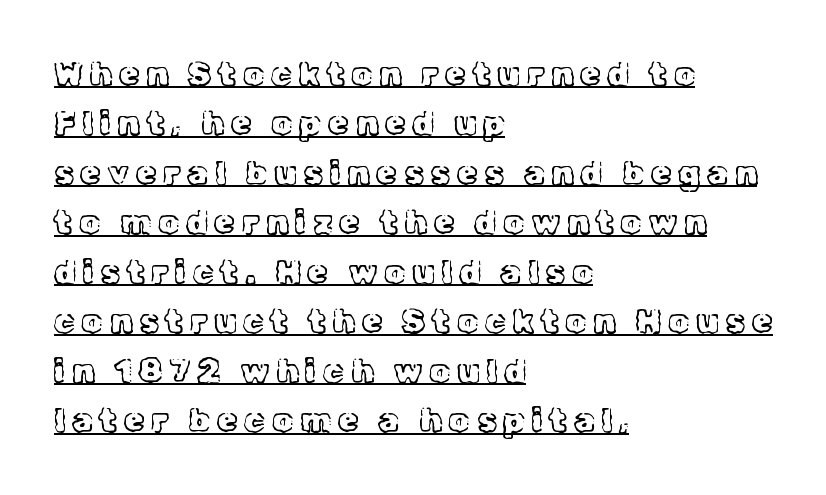
The image shows 33 px light serif type, upright; set left-aligned, normal line spacing (1.5x), unusually wide letter spacing (+0.21 em), underlined; a medium x-height.
